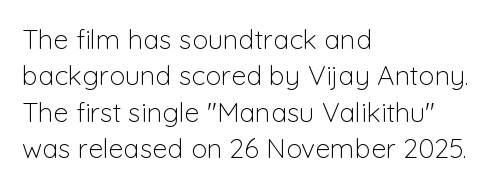
{"italic": "no", "bold": "no", "underline": "no", "align": "left", "line_spacing": "normal", "line_spacing_ratio": 1.35, "letter_spacing": "normal", "letter_spacing_em": 0.0, "glyph_px": 27}
